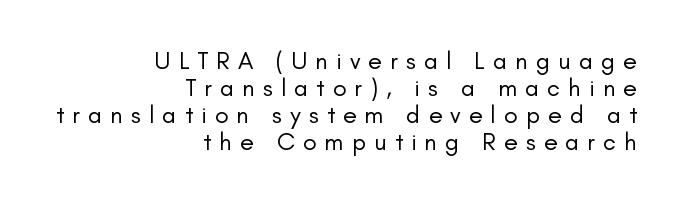
Q: Is the text bold? A: No.
Q: Is the text italic (slanted)? A: No, it is upright.
Q: Is the text underlined? A: No.
Q: How is the paragraph aligned? A: Right-aligned.
Q: Is the spacing between letters normal or unusually wide? A: Unusually wide.
Q: Is the spacing between lines tight, normal or loose? A: Tight.
